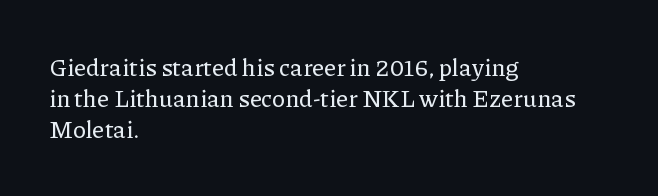
{"italic": "no", "underline": "no", "align": "left", "line_spacing": "normal", "line_spacing_ratio": 1.3, "letter_spacing": "normal", "letter_spacing_em": 0.0, "glyph_px": 24}
